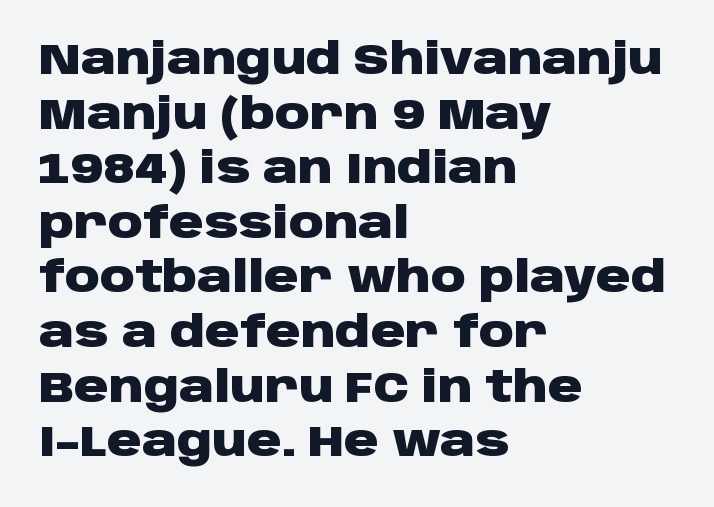
Q: Is the text bold? A: Yes.
Q: Is the text italic (slanted)? A: No, it is upright.
Q: Is the typeface a serif or a sans-serif typeface? A: Sans-serif.
Q: Is the text underlined? A: No.
Q: How is the paragraph aligned? A: Left-aligned.
Q: Is the spacing between letters normal or unusually wide? A: Normal.
Q: Is the spacing between lines tight, normal or loose? A: Normal.
Q: Width (condensed, normal, or wide)? A: Wide.
Q: Stroke contrast? A: Low.
Q: x-height? A: Large.
Q: Monospaced? A: No.
